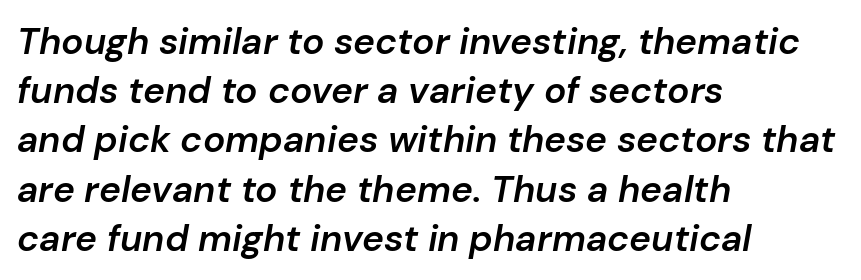
The specimen reads as italic at a glance. Look at the stroke-to-counter ratio: somewhat heavy, a semibold. Honestly, the row spacing looks completely unremarkable. No extra tracking has been applied to these lines. The face used here is proportionally spaced, like ordinary book or web type.
